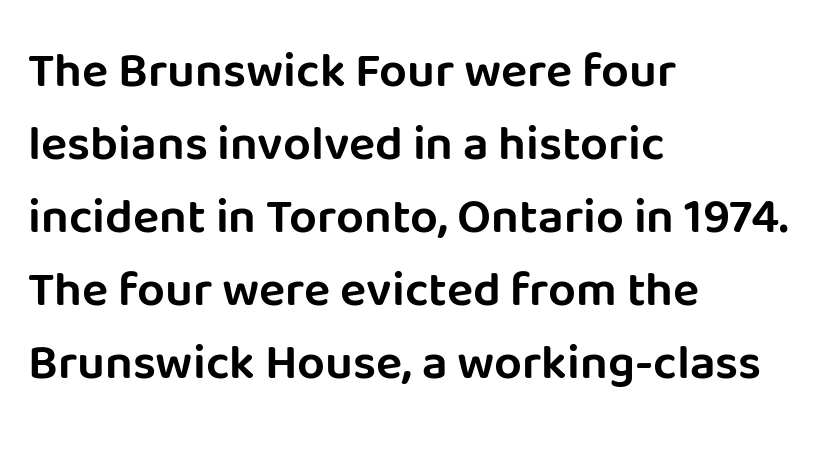
Q: Is the text italic (slanted)? A: No, it is upright.
Q: Is the typeface a serif or a sans-serif typeface? A: Sans-serif.
Q: Is the text underlined? A: No.
Q: How is the paragraph aligned? A: Left-aligned.
Q: Is the spacing between letters normal or unusually wide? A: Normal.
Q: Is the spacing between lines tight, normal or loose? A: Normal.
Q: Width (condensed, normal, or wide)? A: Normal.
Q: Stroke contrast? A: Low.
Q: x-height? A: Large.
Q: Monospaced? A: No.
